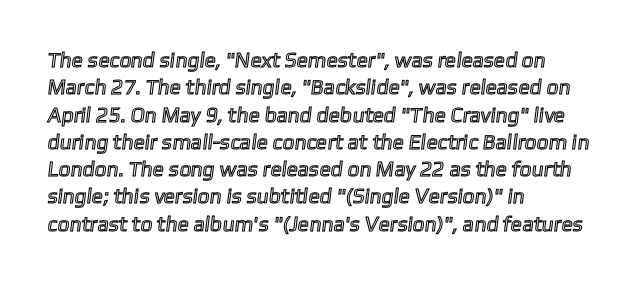
Any mark beneath the type? The region is blank. The vertical gap from one line to the next is medium. Compared with typical body copy, the letter spacing here is the same. The compositor pushed each line to the left boundary.
